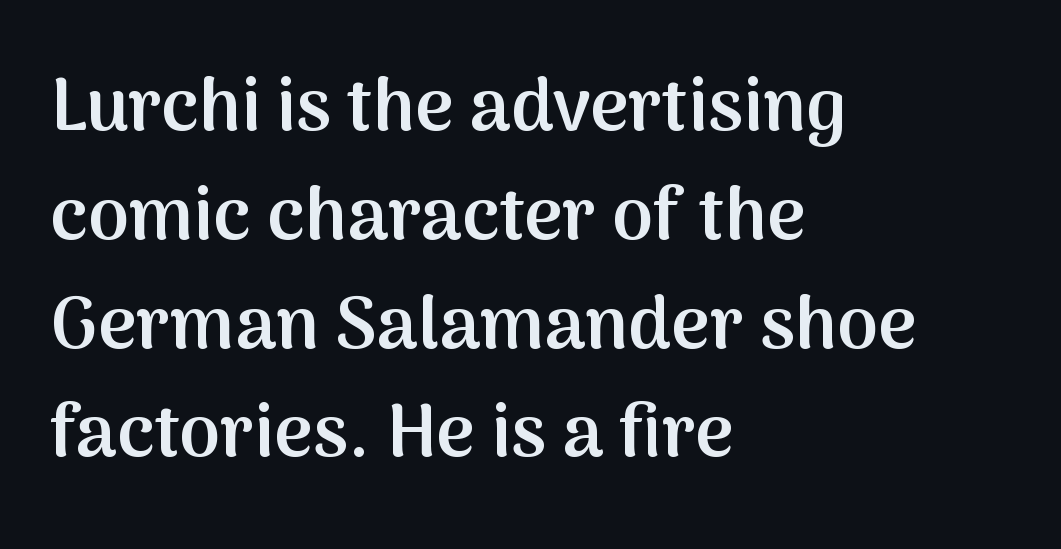
{"serif": "no", "italic": "no", "bold": "semi", "weight": "semibold", "width": "normal", "stroke_contrast": "medium", "x_height": "medium", "monospaced": "no", "underline": "no", "align": "left", "line_spacing": "normal", "line_spacing_ratio": 1.47, "letter_spacing": "normal", "letter_spacing_em": 0.0, "glyph_px": 74}
